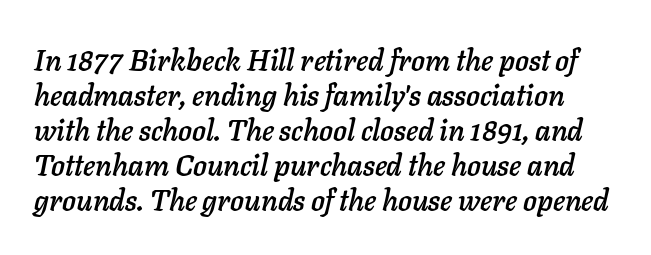
{"italic": "yes", "lean": "right", "slant_degrees": 11, "width": "normal", "stroke_contrast": "low", "x_height": "medium", "monospaced": "no", "underline": "no", "line_spacing_ratio": 1.21, "letter_spacing": "normal", "letter_spacing_em": 0.0, "glyph_px": 29}
